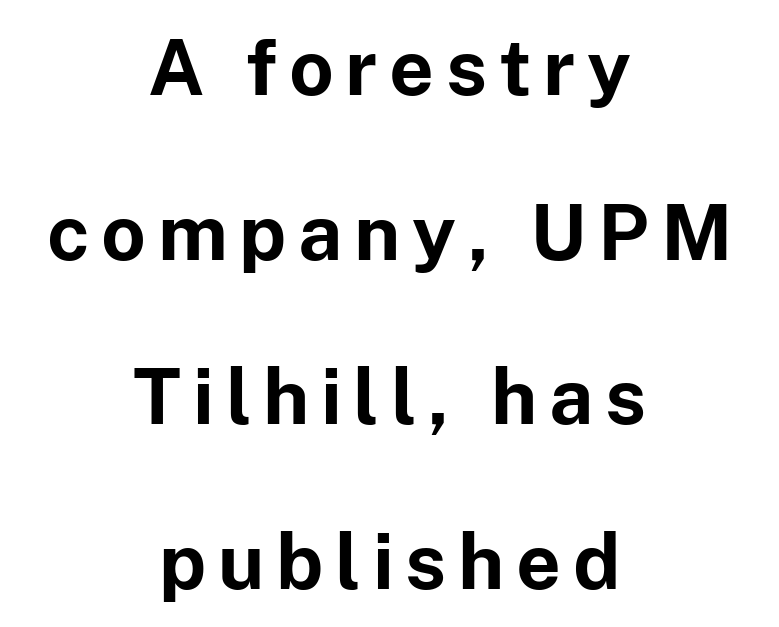
Horizontally, the lines are justified to the midpoint only. You can tell it's not italic because the verticals are truly vertical. Honestly, the rows look like they've been pulled way apart. You can tell from the bare stems that sans-serif type was used. Looks like regular typesetting: each glyph gets only the width it needs.
